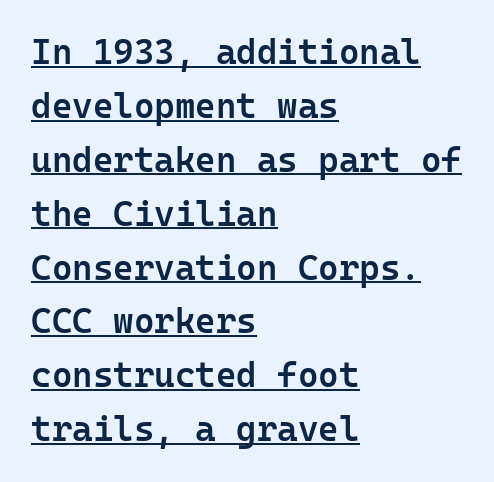
The image shows 35 px semibold sans-serif type, upright, monospaced; set left-aligned, normal line spacing (1.54x), normal letter spacing, underlined; low stroke contrast and a medium x-height.
